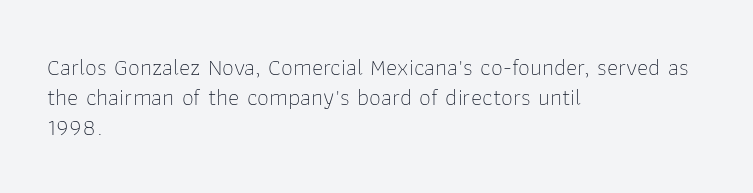
If you drew a line through each stem, it would be perfectly vertical. Tracking value appears to be zero — textbook default spacing. The rag falls on the right side of this text block. The face looks like a standard text weight, possibly lighter. The string is rendered with underlining switched off.
